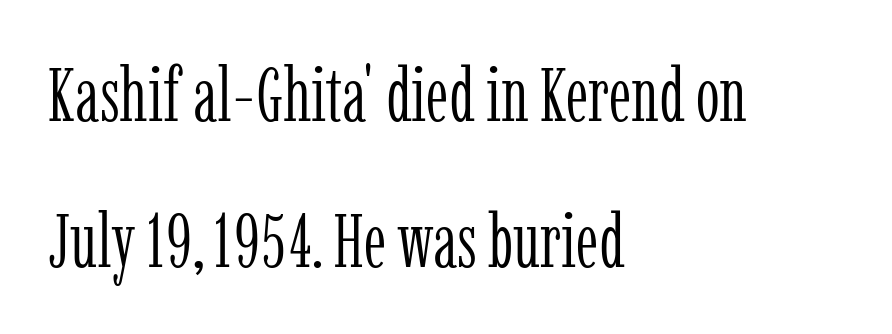
The image shows 76 px light, condensed serif type, upright; set left-aligned, loose line spacing (1.92x), normal letter spacing, not underlined; low stroke contrast and a medium x-height.
